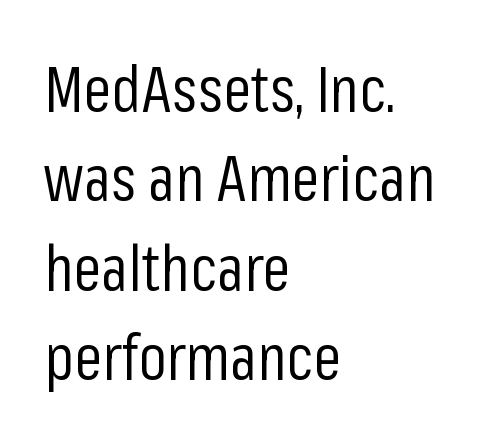
The image shows 63 px regular-weight, condensed sans-serif type, upright; set left-aligned, normal line spacing (1.42x), normal letter spacing, not underlined; low stroke contrast and a medium x-height.
